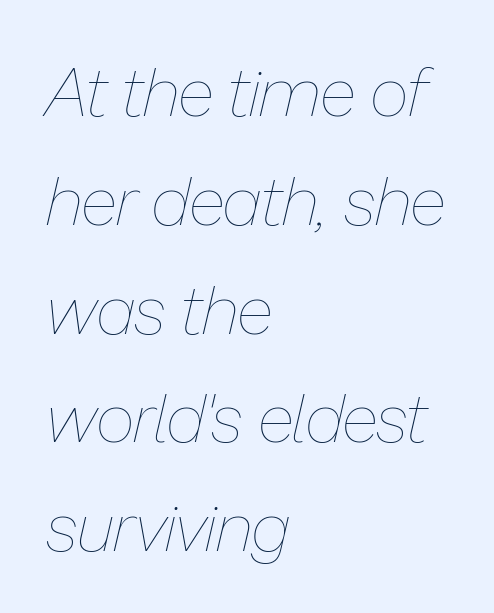
The specimen reads as italic at a glance. Here the designer chose a conventional face with non-uniform glyph widths. Each stroke keeps to a modest, everyday thickness or less. The gaps between neighbouring characters are ordinary and unremarkable. The zone under the glyphs is completely vacant. Short and long lines alike share a common starting point at left.
